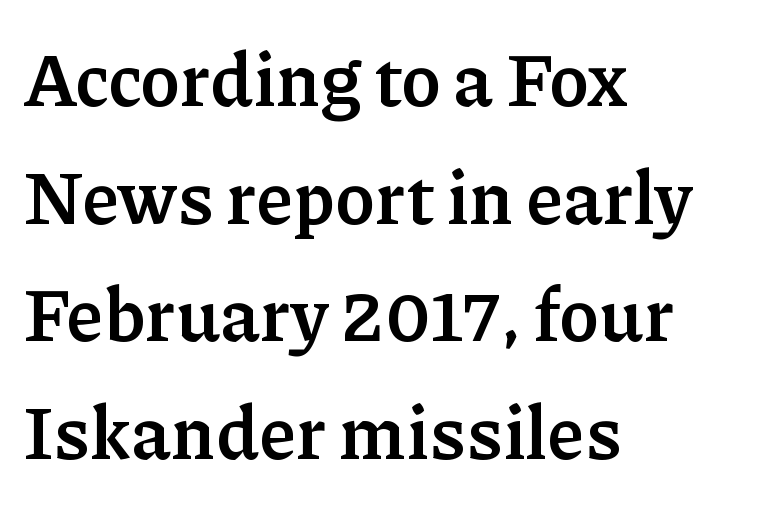
Q: Is the text bold? A: Yes.
Q: Is the text italic (slanted)? A: No, it is upright.
Q: Is the typeface a serif or a sans-serif typeface? A: Serif.
Q: Is the text underlined? A: No.
Q: How is the paragraph aligned? A: Left-aligned.
Q: Is the spacing between letters normal or unusually wide? A: Normal.
Q: Is the spacing between lines tight, normal or loose? A: Normal.
Q: Width (condensed, normal, or wide)? A: Normal.
Q: Stroke contrast? A: Low.
Q: x-height? A: Medium.
Q: Monospaced? A: No.
